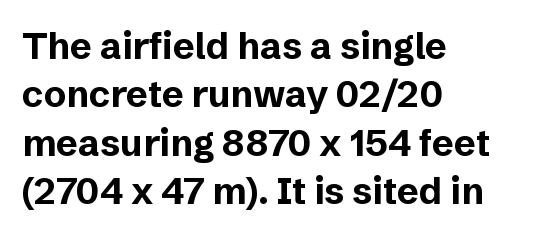
The image shows 37 px bold sans-serif type, upright; set left-aligned, normal line spacing (1.31x), normal letter spacing, not underlined; low stroke contrast and a medium x-height.
